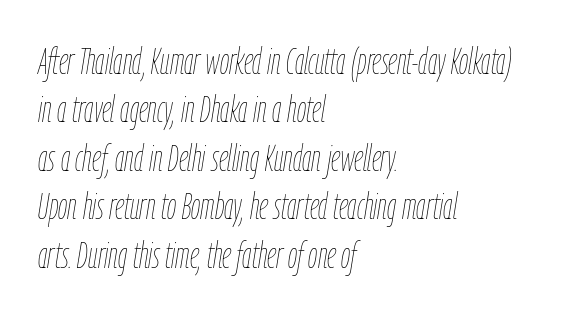
Q: Is the text bold? A: No.
Q: Is the text italic (slanted)? A: Yes, it leans right by about 9 degrees.
Q: Is the text underlined? A: No.
Q: How is the paragraph aligned? A: Left-aligned.
Q: Is the spacing between letters normal or unusually wide? A: Normal.
Q: Is the spacing between lines tight, normal or loose? A: Normal.
Q: Width (condensed, normal, or wide)? A: Condensed.
Q: Stroke contrast? A: Low.
Q: x-height? A: Medium.
Q: Monospaced? A: No.
